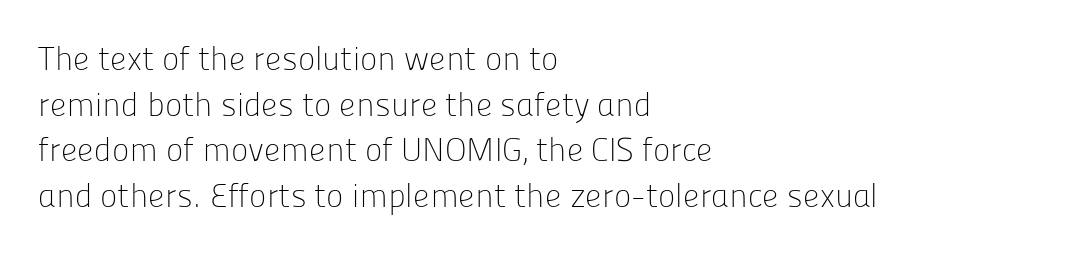
{"serif": "no", "italic": "no", "bold": "no", "weight": "light", "width": "normal", "stroke_contrast": "low", "x_height": "medium", "monospaced": "no", "underline": "no", "align": "left", "line_spacing": "normal", "line_spacing_ratio": 1.38, "letter_spacing": "normal", "letter_spacing_em": 0.0, "glyph_px": 33}
